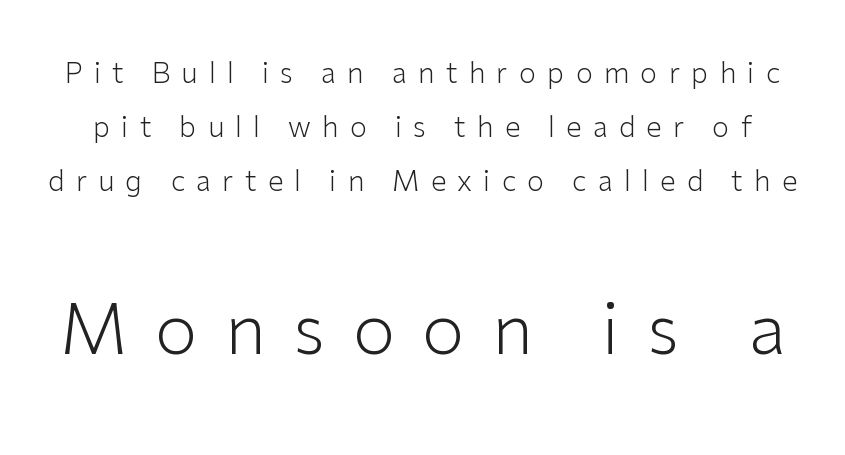
The image shows 69 px light sans-serif type, upright; set loose line spacing (1.93x), unusually wide letter spacing (+0.4 em), not underlined; the second (bottom) block is 2.46x larger; low stroke contrast and a medium x-height.
